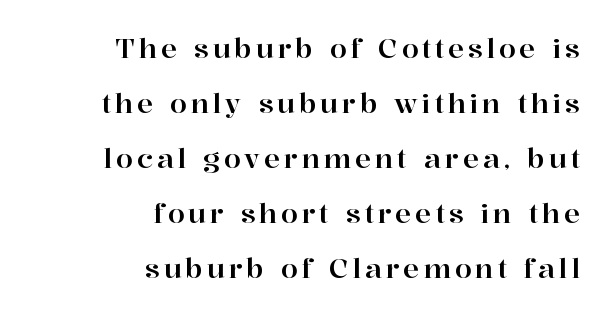
The image shows 27 px text type, upright; set right-aligned, loose line spacing (2.04x), not underlined.
